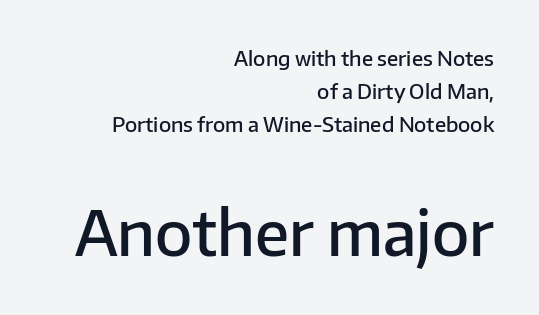
Which of the two is more prominent by size? The second, at the bottom. Standard letterfit; no display-style spreading of the glyphs. Character widths vary here, with narrow letters taking less room than wide ones. Reading down the column, the eye jumps a familiar distance to each next line.
